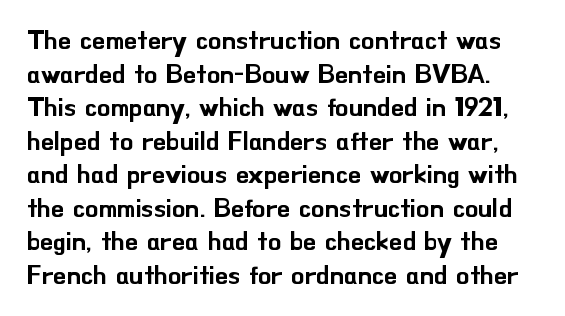
The image shows 26 px text type, upright; set normal line spacing (1.29x), normal letter spacing, not underlined.
